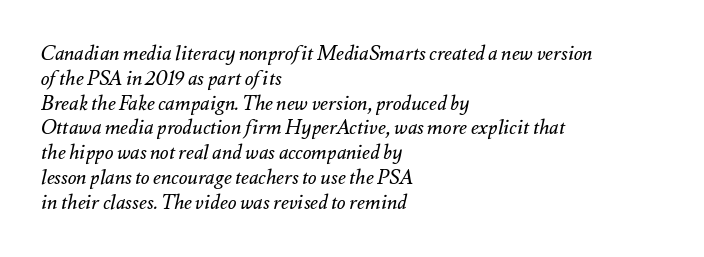
Think standard paragraph weight, or any step lighter than that. Characters follow at the spacing the type designer built in. Observe the lean: these are italic letterforms. This rendering uses left alignment, leaving the right contour irregular. Descenders are the only things crossing below the line.
